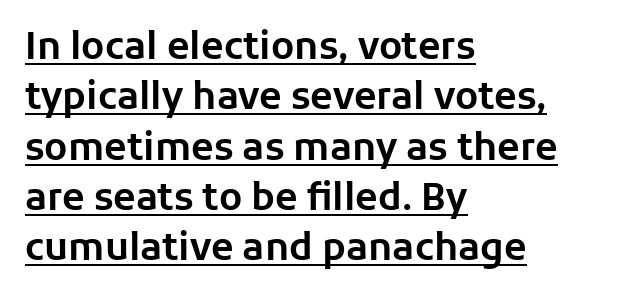
The image shows 37 px sans-serif type, upright; set left-aligned, normal line spacing (1.36x), normal letter spacing, underlined; low stroke contrast and a medium x-height.
